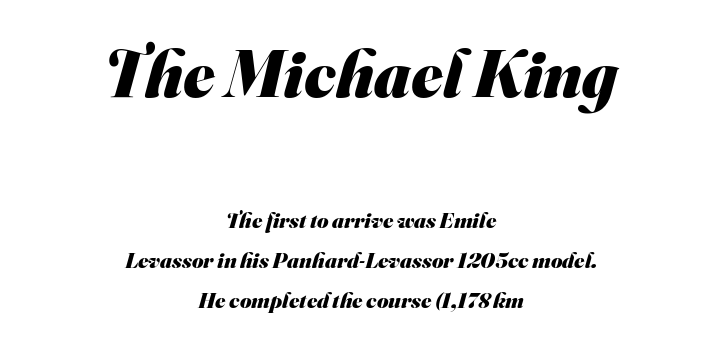
Underline: absent. The type is set solid horizontally, with unmodified tracking. Chunky letters — that's bold for sure. This layout puts the oversized block above and the modest block below.
